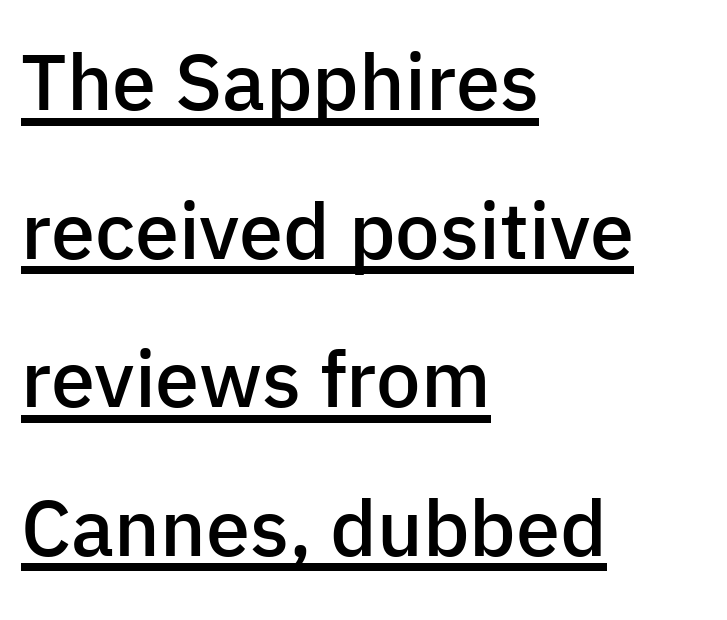
You can tell from the bare stems that sans-serif type was used. This is roman type, the default non-slanted kind. Decoration check: the copy is underlined. Stroke thickness is moderately raised; the sample reads as semibold. Each letter keeps its own natural width here, so spacing adapts to shape.
